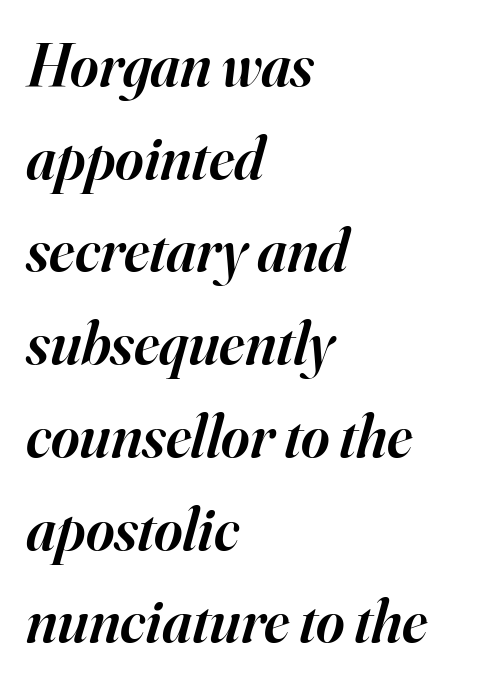
Line spacing here is normal. The compositor pushed each line to the left boundary. The rendering uses natural spacing where letterforms have individual widths. Only glyphs here, with clear space below each row. Standard letterfit; no display-style spreading of the glyphs. In terms of weight, the rendering is demibold, just under bold.
